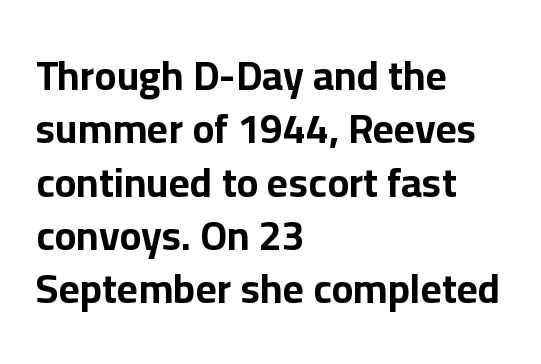
There is no visible air inserted between adjacent glyphs. Clear beneath every line of the passage. Font category for this specimen: sans-serif. This is roman type, the default non-slanted kind. Each glyph is drawn with heavy, bold strokes. Horizontal alignment here is leftward, the default for most running prose.
